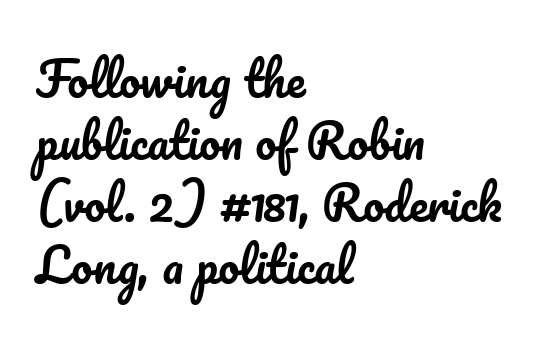
Q: Is the text italic (slanted)? A: Yes.
Q: Is the text underlined? A: No.
Q: How is the paragraph aligned? A: Left-aligned.
Q: Is the spacing between letters normal or unusually wide? A: Normal.
Q: Is the spacing between lines tight, normal or loose? A: Normal.
Q: Width (condensed, normal, or wide)? A: Normal.
Q: Stroke contrast? A: Low.
Q: x-height? A: Small.
Q: Monospaced? A: No.
